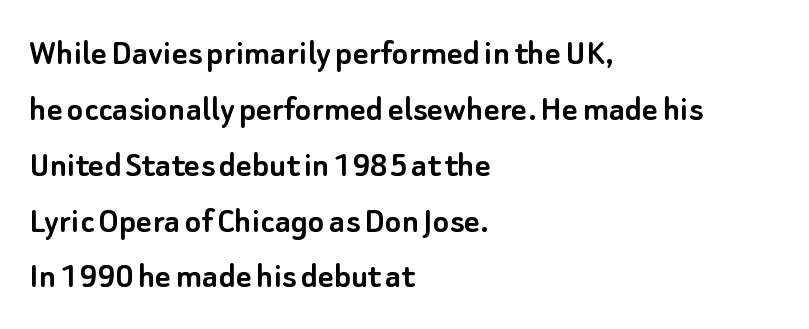
The foot of each line stays bare and open. Looks like regular typesetting: each glyph gets only the width it needs. Does the type have serifs? No, each stem ends abruptly. Each line starts at the same left margin while the right side varies. Every stem runs plumb, perpendicular to the baseline.
